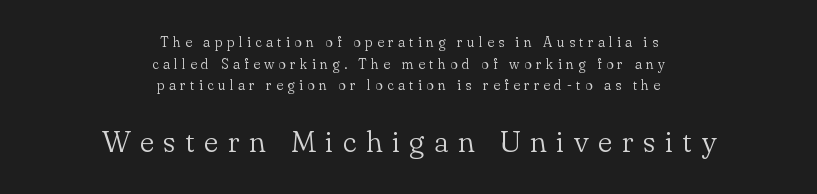
The image shows 30 px light serif type, upright; set centered, normal line spacing (1.55x), unusually wide letter spacing (+0.32 em), not underlined; the second (bottom) block is 2.14x larger; low stroke contrast and a small x-height.
